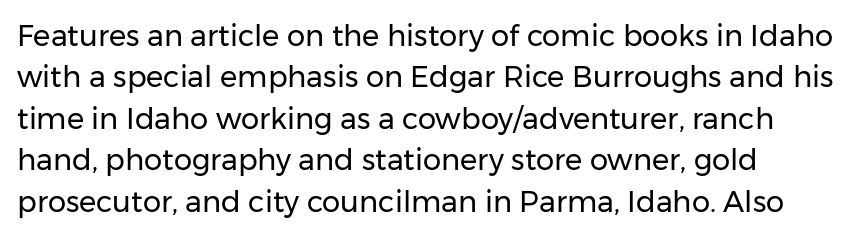
Vertically, the passage feels balanced, rows spaced as you'd expect. The passage shown is typed in a proportional face where columns would drift. The strokes carry an ordinary text weight at most. The gap between lines stays unmarked. The passage shown has conventional tracking throughout.
